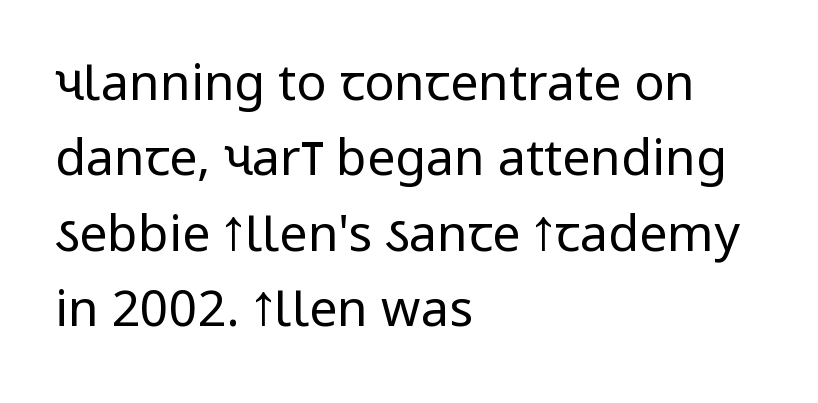
{"serif": "no", "italic": "no", "bold": "no", "weight": "regular", "width": "condensed", "stroke_contrast": "low", "x_height": "large", "monospaced": "no", "underline": "no", "align": "left", "line_spacing": "normal", "line_spacing_ratio": 1.51, "letter_spacing": "normal", "letter_spacing_em": 0.0, "glyph_px": 50}
